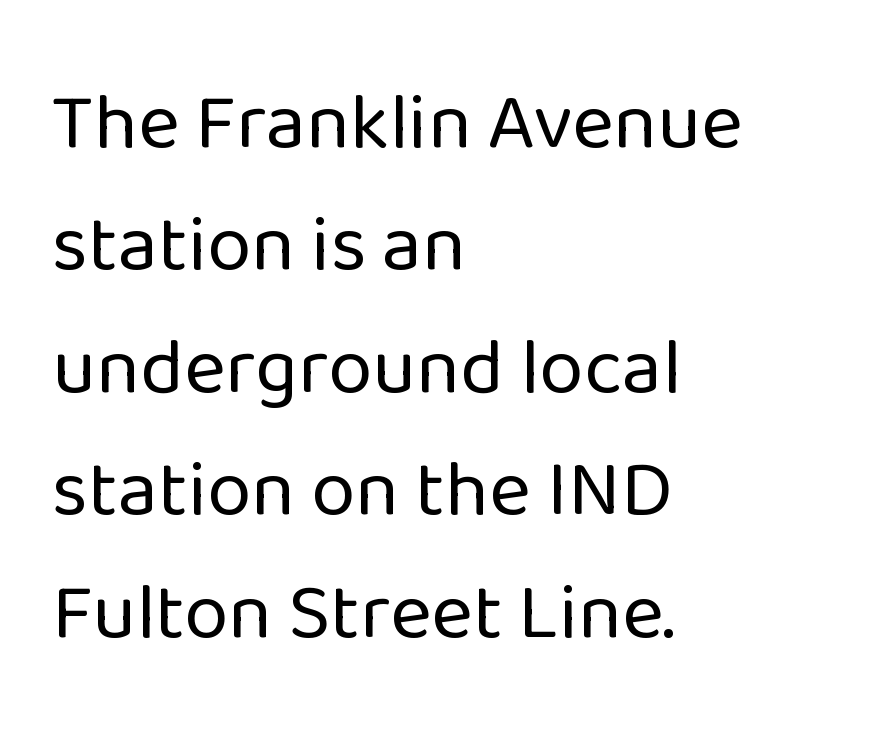
{"serif": "no", "italic": "no", "bold": "no", "weight": "regular", "width": "normal", "stroke_contrast": "low", "x_height": "medium", "monospaced": "no", "underline": "no", "align": "left", "line_spacing": "normal", "line_spacing_ratio": 1.53, "letter_spacing": "normal", "letter_spacing_em": 0.0, "glyph_px": 80}
